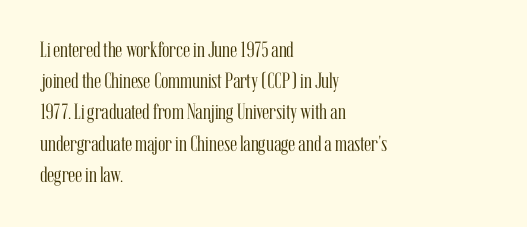
Q: Is the text bold? A: No.
Q: Is the text italic (slanted)? A: No, it is upright.
Q: Is the text underlined? A: No.
Q: How is the paragraph aligned? A: Left-aligned.
Q: Is the spacing between letters normal or unusually wide? A: Normal.
Q: Is the spacing between lines tight, normal or loose? A: Normal.
